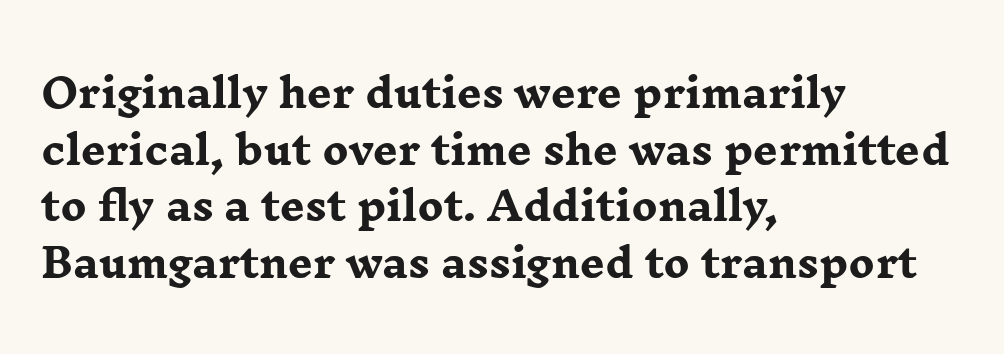
This sample has the flowing, uneven cadence of proportional lettering. Typographically, this falls in the serif category. Nobody touched the tracking dial on this one. Weight check: bold — yes, fully. Baseline-to-baseline distance is the conventional proportion of letter height. A classic flush-left, rag-right setting is used for this passage.
